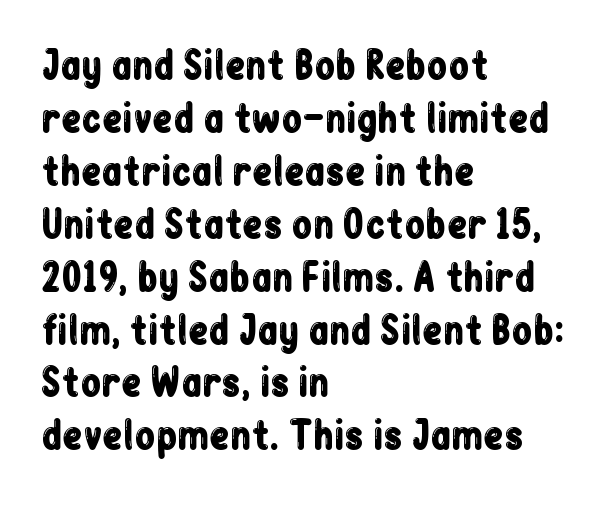
The image shows 37 px condensed sans-serif type, upright; set left-aligned, normal line spacing (1.43x), normal letter spacing, not underlined; low stroke contrast and a medium x-height.
